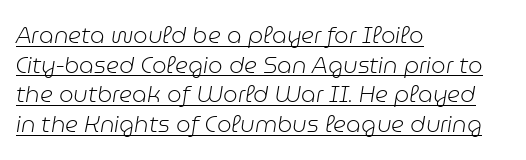
Quick note: italic. A normal amount of white space separates one row of letters from the next. The lettering is marked with a stroke running underneath it. These lines keep a tight, regular rhythm from letter to letter. The strokes carry an ordinary text weight at most. These lines are set flush left with a ragged right edge.
